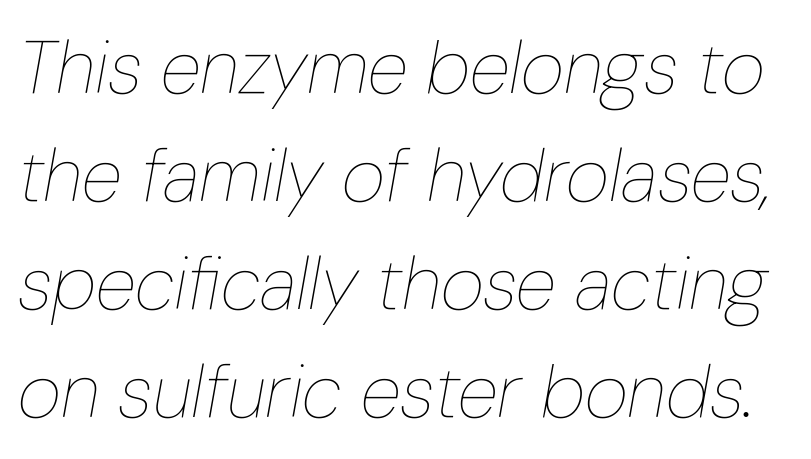
{"italic": "yes", "lean": "right", "slant_degrees": 10, "bold": "no", "weight": "thin", "width": "condensed", "stroke_contrast": "low", "x_height": "medium", "monospaced": "no", "underline": "no", "line_spacing": "normal", "line_spacing_ratio": 1.44, "letter_spacing": "normal", "letter_spacing_em": 0.0, "glyph_px": 75}
